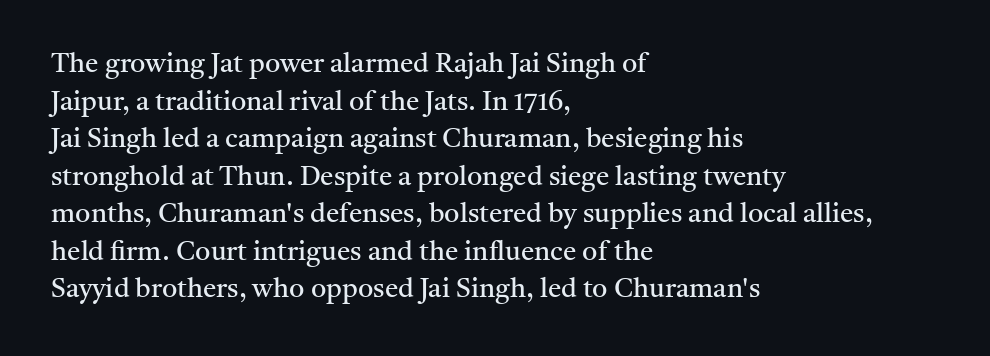
Notice how the stems are strictly vertical — no italics here. A bare baseline throughout the passage. Inter-character spacing is left at the font's built-in metrics. Vertical spacing — default. The ragged edge is on the right, which tells us the setting is flush left. The font sits on the lighter half of the weight spectrum, regular included.
